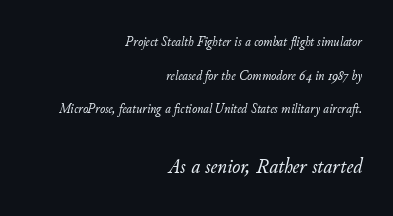
The font's italic variant was chosen for this text. The area under the type is left untouched. Note: smaller setting up top, larger setting below. The vertical gap from one line to the next is large.
